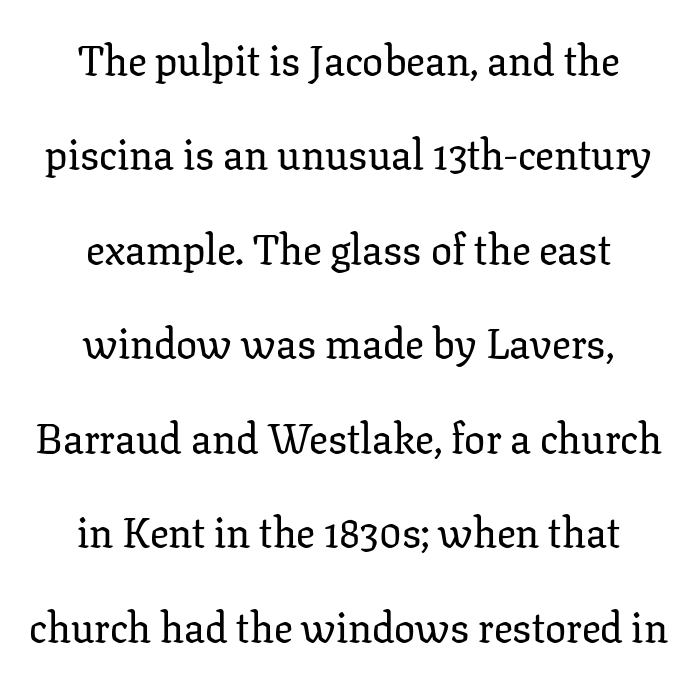
Q: Is the text italic (slanted)? A: No, it is upright.
Q: Is the typeface a serif or a sans-serif typeface? A: Serif.
Q: Is the text underlined? A: No.
Q: How is the paragraph aligned? A: Centered.
Q: Is the spacing between letters normal or unusually wide? A: Normal.
Q: Is the spacing between lines tight, normal or loose? A: Loose.
Q: Width (condensed, normal, or wide)? A: Normal.
Q: Stroke contrast? A: Low.
Q: x-height? A: Medium.
Q: Monospaced? A: No.
